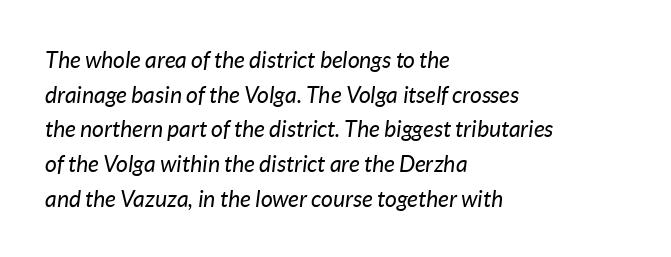
The image shows 23 px text type, italic (leaning right); set left-aligned, normal line spacing (1.51x), normal letter spacing, not underlined.
